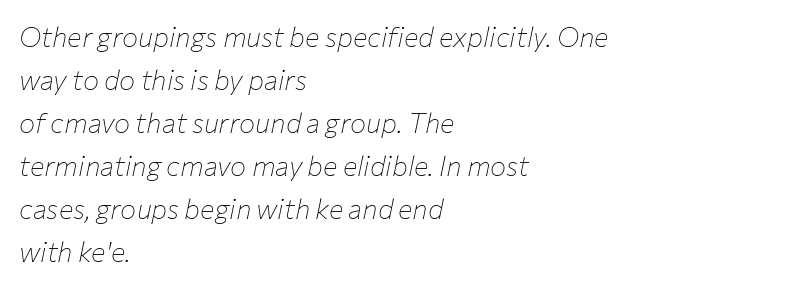
Unmarked baselines from the first word to the last. The rendering keeps characters at their native spacing. Caption: multi-line text, flush left, ragged right. Yep, that's italic — everything's leaning. Weight: not bold — regular or lighter.
